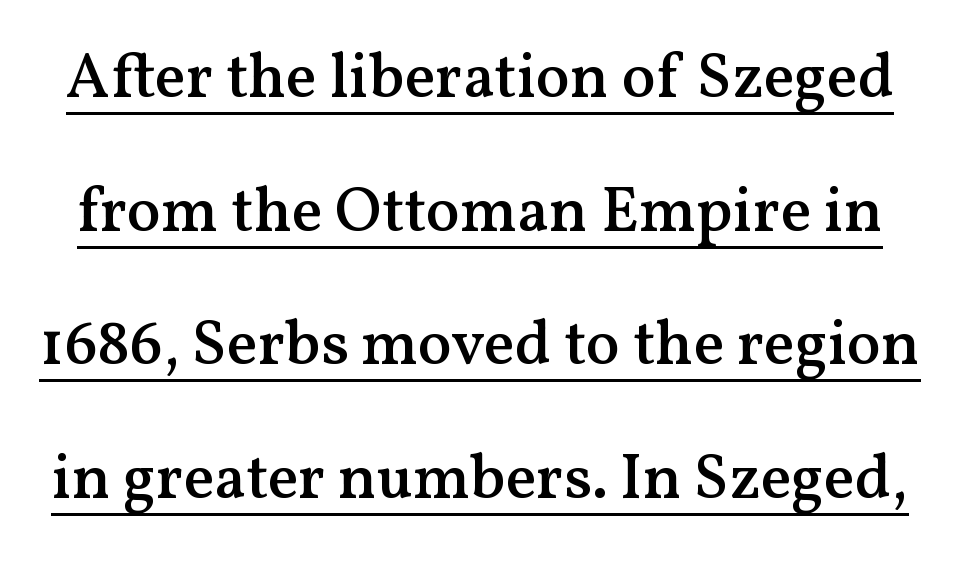
The image shows 63 px semibold serif type, upright; set loose line spacing (2.12x), normal letter spacing, underlined; medium stroke contrast and a medium x-height.
